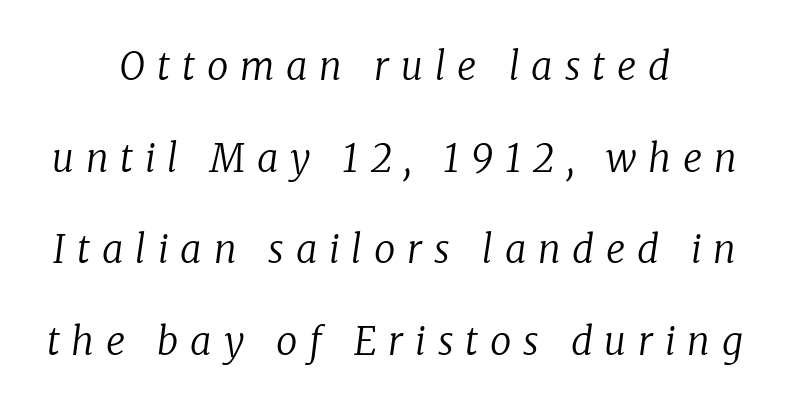
The image shows 38 px regular-weight serif type, italic (leaning right); set centered, loose line spacing (2.41x), unusually wide letter spacing (+0.31 em), not underlined; low stroke contrast and a medium x-height.
